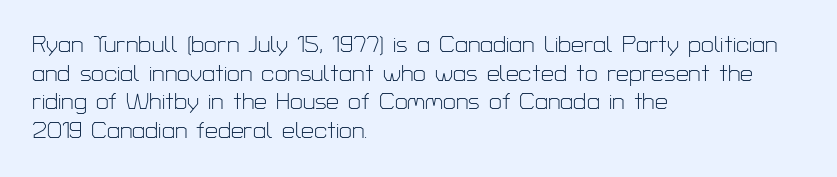
{"italic": "no", "bold": "no", "underline": "no", "align": "left", "line_spacing": "normal", "line_spacing_ratio": 1.25, "letter_spacing": "normal", "letter_spacing_em": 0.0, "glyph_px": 23}
